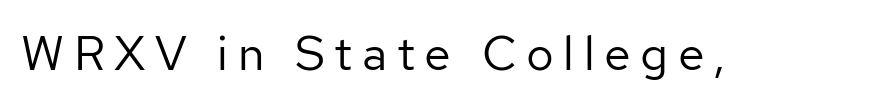
The typeface has the unassuming heft of standard copy or less. Vertical strokes here are truly vertical. Clear beneath every line of the passage. You can tell from the bare stems that sans-serif type was used. Spacing verdict: proportional, widths tailored to each character. Letter spacing: wide.
